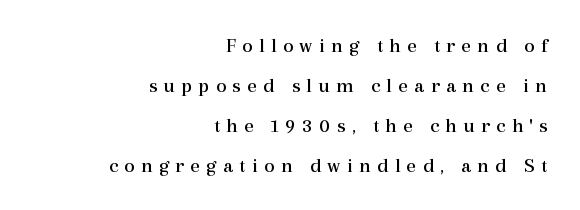
This sample uses expanded letter spacing, leaving extra air between glyphs. The space between consecutive lines is lavish. Nothing heavy about these letters — not bold at all. A bare baseline throughout the passage.
